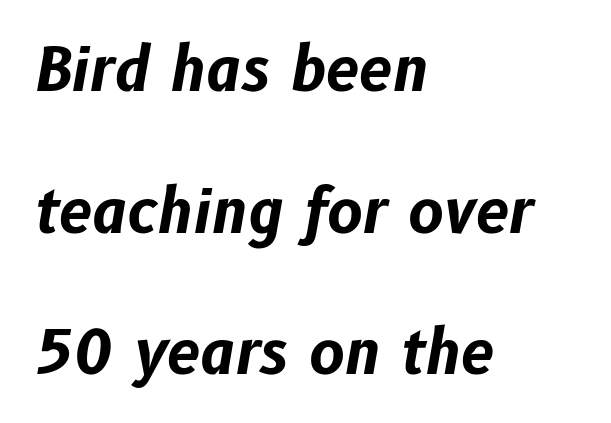
This is heavy type, rendered in bold. Descenders are the only things crossing below the line. The gaps between neighbouring characters are ordinary and unremarkable. Is this a fixed-width face? No — the glyphs have proportional, varying widths. Leftover space on each line is placed entirely after the last word. The passage shown stacks its lines with a broad gap.
